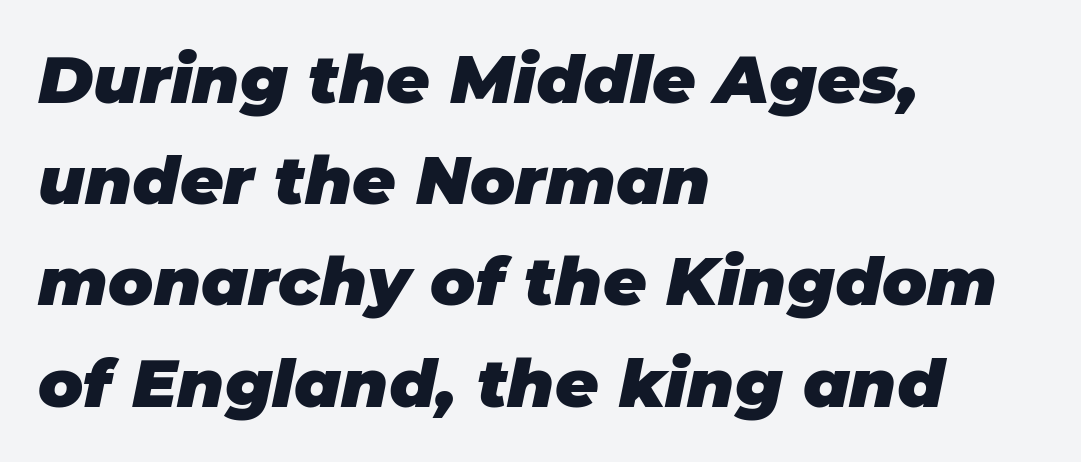
There's an unmistakable incline to the writing here. Regarding leading, the lines here are spaced in the standard way. The tracking reads as untouched default to a designer's eye. Any mark beneath the type? The region is blank. All the whitespace from short lines collects on the right.
